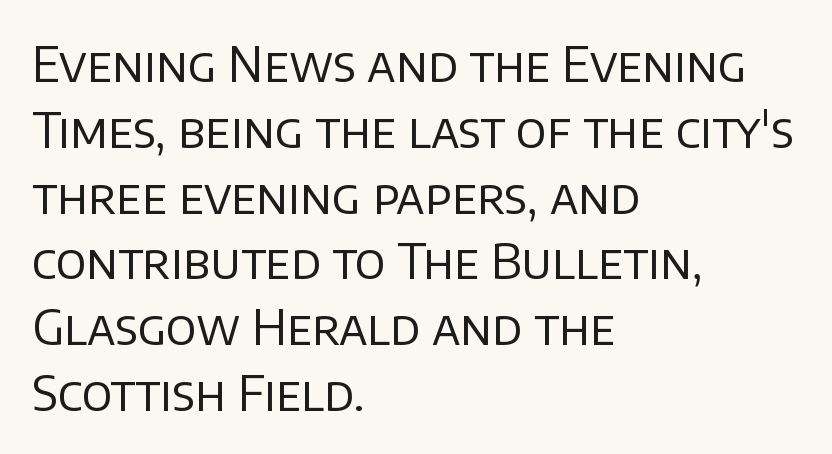
The image shows 48 px regular-weight sans-serif type, upright; set left-aligned, normal line spacing (1.37x), normal letter spacing, not underlined; low stroke contrast and a large x-height.
